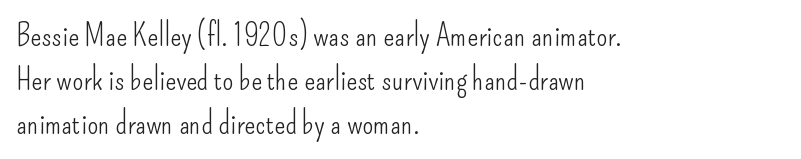
{"serif": "no", "italic": "no", "bold": "no", "weight": "light", "width": "condensed", "stroke_contrast": "low", "x_height": "small", "monospaced": "no", "underline": "no", "align": "left", "line_spacing": "normal", "line_spacing_ratio": 1.37, "letter_spacing": "normal", "letter_spacing_em": 0.0, "glyph_px": 32}
